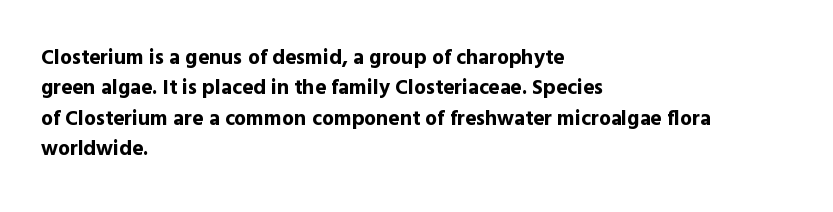
The image shows 21 px bold type, upright; set left-aligned, normal line spacing (1.45x), normal letter spacing, not underlined.
